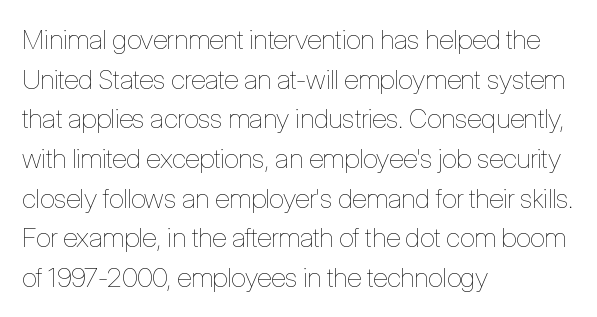
{"italic": "no", "bold": "no", "underline": "no", "align": "left", "line_spacing": "normal", "line_spacing_ratio": 1.47, "letter_spacing": "normal", "letter_spacing_em": 0.0, "glyph_px": 27}
